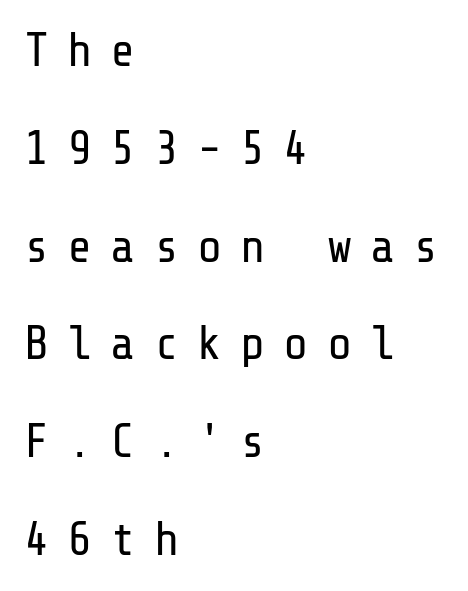
The image shows 47 px regular-weight sans-serif type, upright; set left-aligned, loose line spacing (2.08x), unusually wide letter spacing (+0.38 em), not underlined; low stroke contrast and a medium x-height.
